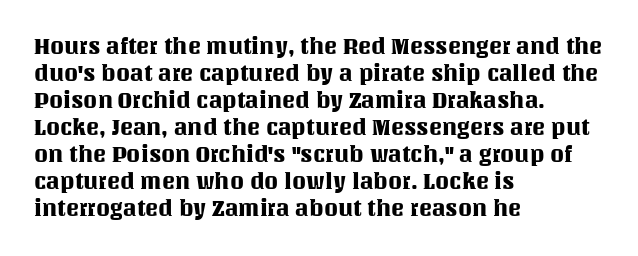
The horizontal fit of the characters is conventional and even. The typesetter chose a ragged-right arrangement here. Upright lettering throughout. The specimen omits any rule beneath the text block's lines.
